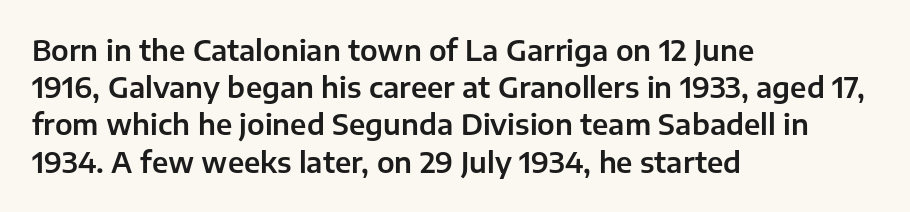
Letterform terminals end flat and unadorned throughout the passage. Upright lettering throughout. A typesetter would call this proportional, since set widths differ per character. Letter spacing: default. The block of text has a typical density, with ordinary space between rows.
